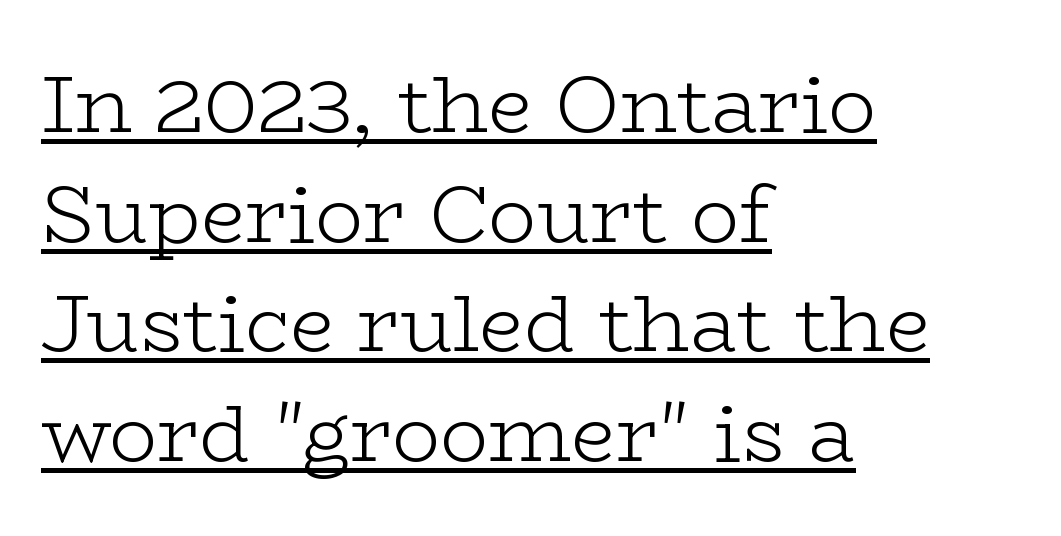
Q: Is the text bold? A: No.
Q: Is the text italic (slanted)? A: No, it is upright.
Q: Is the typeface a serif or a sans-serif typeface? A: Serif.
Q: Is the text underlined? A: Yes.
Q: How is the paragraph aligned? A: Left-aligned.
Q: Is the spacing between letters normal or unusually wide? A: Normal.
Q: Is the spacing between lines tight, normal or loose? A: Normal.
Q: Width (condensed, normal, or wide)? A: Wide.
Q: Stroke contrast? A: Low.
Q: x-height? A: Medium.
Q: Monospaced? A: No.
